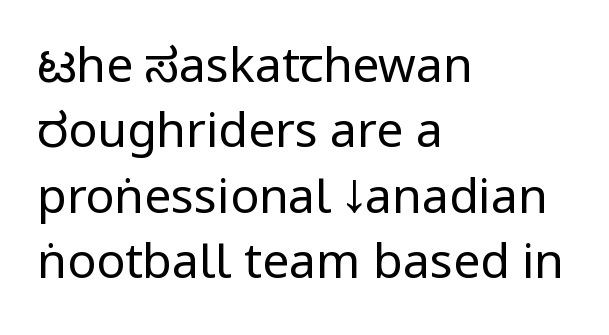
{"serif": "no", "italic": "no", "bold": "no", "weight": "regular", "width": "condensed", "stroke_contrast": "low", "underline": "no", "align": "left", "line_spacing": "normal", "line_spacing_ratio": 1.36, "letter_spacing": "normal", "letter_spacing_em": 0.0, "glyph_px": 48}
